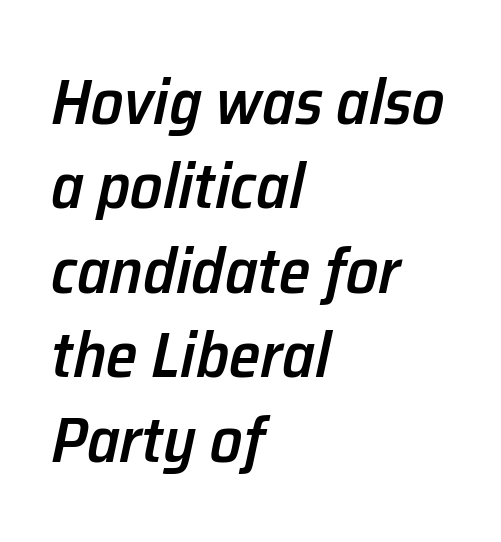
The image shows 64 px semibold type, italic (leaning right); set left-aligned, normal line spacing (1.32x), normal letter spacing, not underlined; low stroke contrast and a medium x-height.
